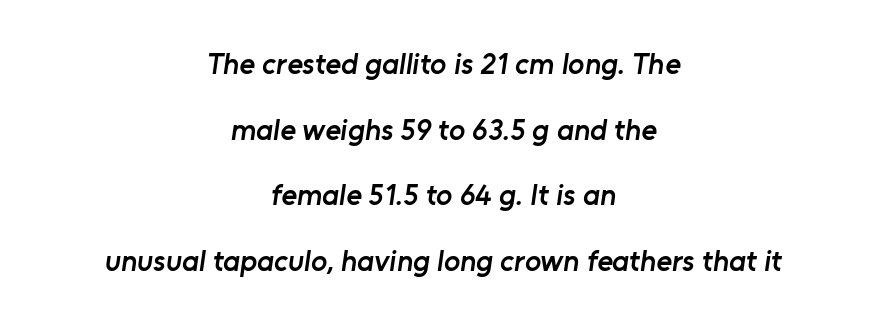
{"serif": "no", "bold": "semi", "weight": "semibold", "width": "normal", "stroke_contrast": "low", "x_height": "medium", "monospaced": "no", "underline": "no", "align": "center", "line_spacing": "loose", "line_spacing_ratio": 2.19, "letter_spacing": "normal", "letter_spacing_em": 0.0, "glyph_px": 30}
